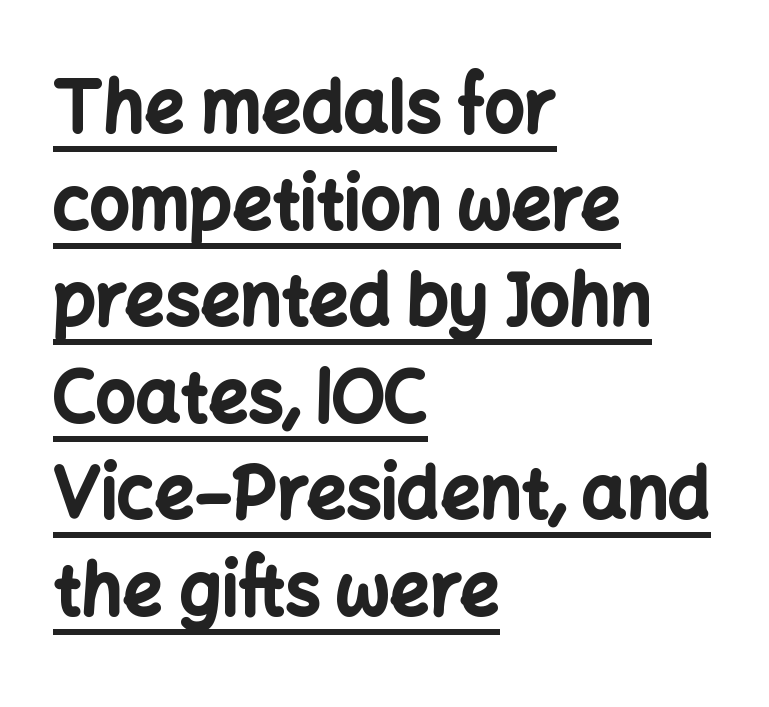
Is this a fixed-width face? No — the glyphs have proportional, varying widths. Reading down the column, the eye jumps a familiar distance to each next line. Caption: multi-line text, flush left, ragged right. Vertical strokes here are truly vertical.
